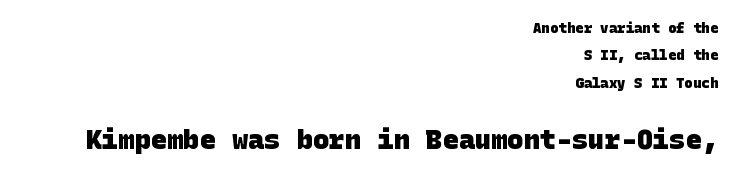
The image shows 27 px bold type; set right-aligned, loose line spacing (1.96x), normal letter spacing, not underlined; the second (bottom) block is 1.93x larger.
